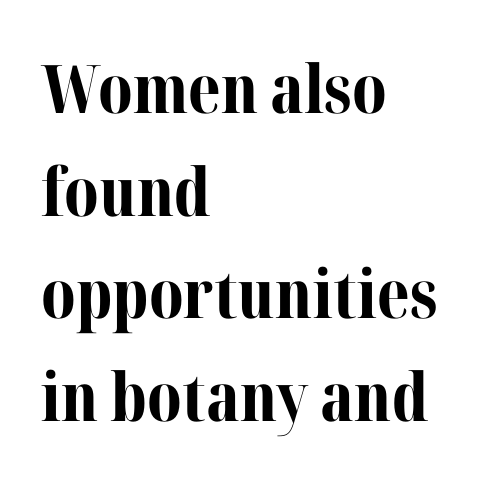
{"serif": "yes", "italic": "no", "bold": "yes", "weight": "bold", "width": "normal", "stroke_contrast": "medium", "x_height": "medium", "monospaced": "no", "underline": "no", "align": "left", "line_spacing": "normal", "line_spacing_ratio": 1.53, "letter_spacing": "normal", "letter_spacing_em": 0.0, "glyph_px": 67}
